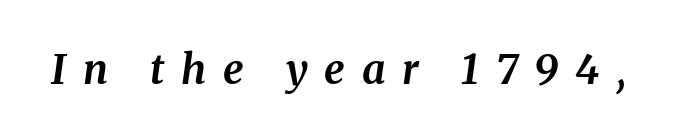
Caption: expanded tracking, letters set apart. The face used here is proportionally spaced, like ordinary book or web type. The glyphs look as if they've been sheared to an angle. Chunky letters — that's bold for sure. Any mark beneath the type? The region is blank.
